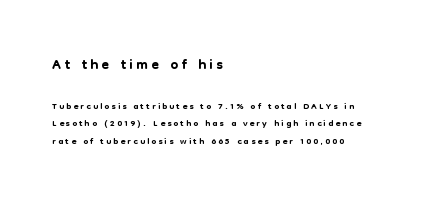
Tall strokes in this sample are plumb rather than angled. Horizontal bands of white between lines are of average thickness. The lines are quadded left. The zone under the glyphs is completely vacant.
